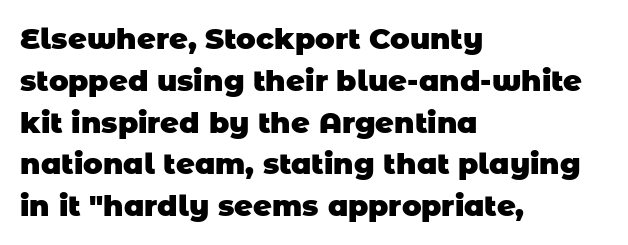
Regarding serifs, this sample does without them. A full-strength bold gives these letters their thick strokes. These lines are rendered in a variable-pitch font. Underline: absent. The horizontal fit of the characters is conventional and even. Baseline-to-baseline distance is the conventional proportion of letter height.
